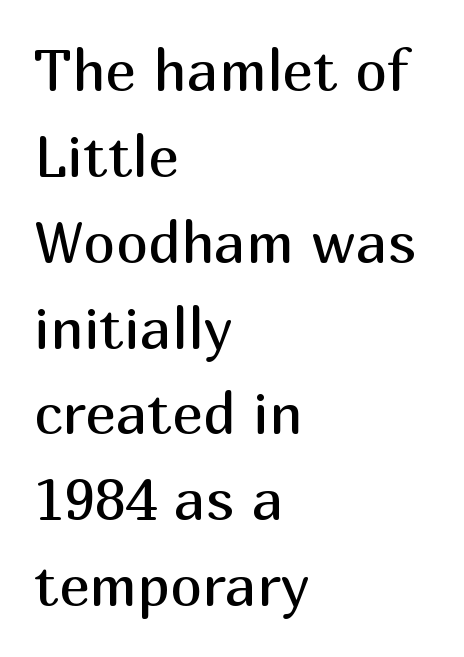
Q: Is the text bold? A: No.
Q: Is the text italic (slanted)? A: No, it is upright.
Q: Is the typeface a serif or a sans-serif typeface? A: Sans-serif.
Q: Is the text underlined? A: No.
Q: How is the paragraph aligned? A: Left-aligned.
Q: Is the spacing between letters normal or unusually wide? A: Normal.
Q: Is the spacing between lines tight, normal or loose? A: Normal.
Q: Width (condensed, normal, or wide)? A: Normal.
Q: Stroke contrast? A: Medium.
Q: x-height? A: Medium.
Q: Monospaced? A: No.
